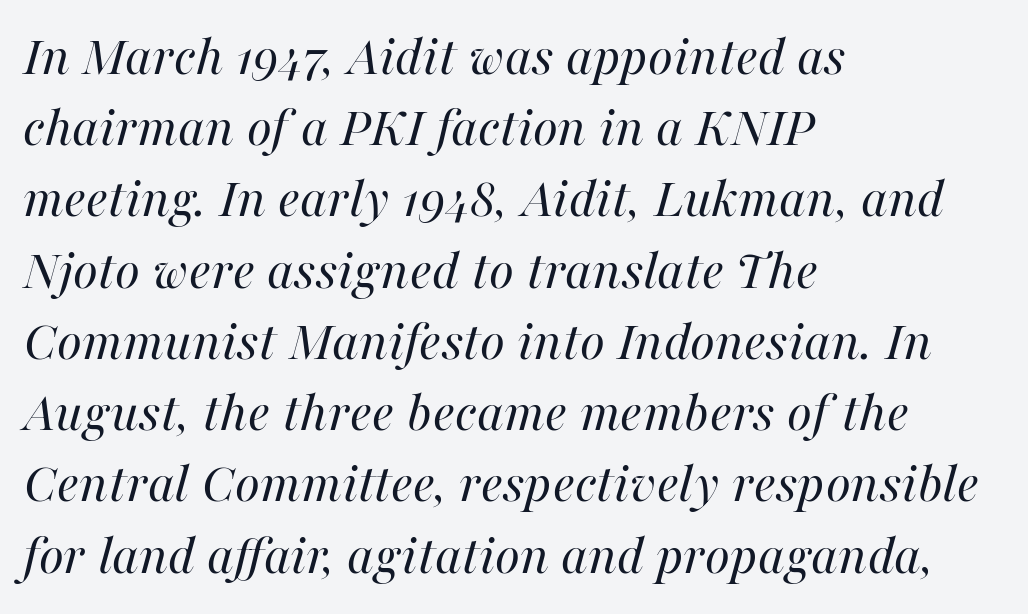
This sample has the flowing, uneven cadence of proportional lettering. This sample uses plain, unmodified letter spacing. Designer's note — italics engaged. The strokes carry an ordinary text weight at most. The rag falls on the right side of this text block. The area under the type is left untouched.
